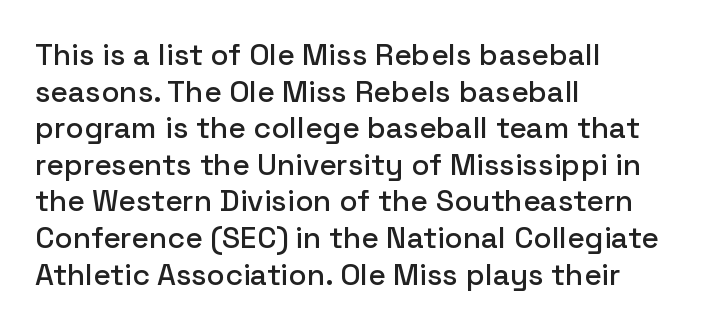
Has an underline been added? It has not. In CSS terms this would be text-align: left. Ascenders rise straight up at ninety degrees. A typesetter would call this proportional, since set widths differ per character.
